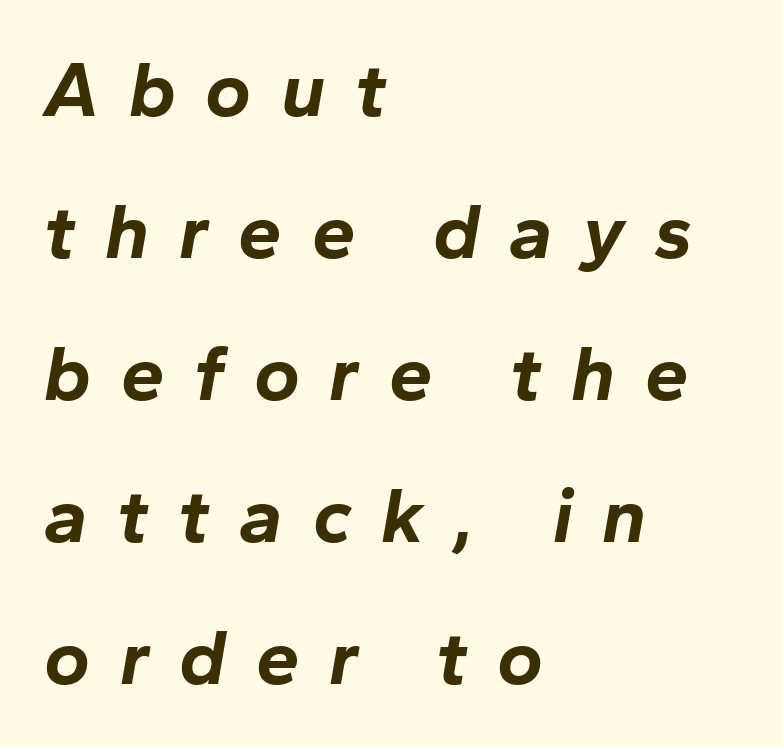
Q: Is the text bold? A: Yes.
Q: Is the text italic (slanted)? A: Yes, it leans right by about 10 degrees.
Q: Is the text underlined? A: No.
Q: How is the paragraph aligned? A: Left-aligned.
Q: Is the spacing between letters normal or unusually wide? A: Unusually wide.
Q: Width (condensed, normal, or wide)? A: Normal.
Q: Stroke contrast? A: Low.
Q: x-height? A: Medium.
Q: Monospaced? A: No.
